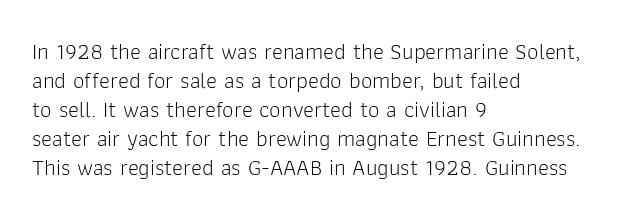
{"italic": "no", "bold": "no", "underline": "no", "align": "left", "line_spacing": "normal", "line_spacing_ratio": 1.26, "letter_spacing": "normal", "letter_spacing_em": 0.0, "glyph_px": 23}
